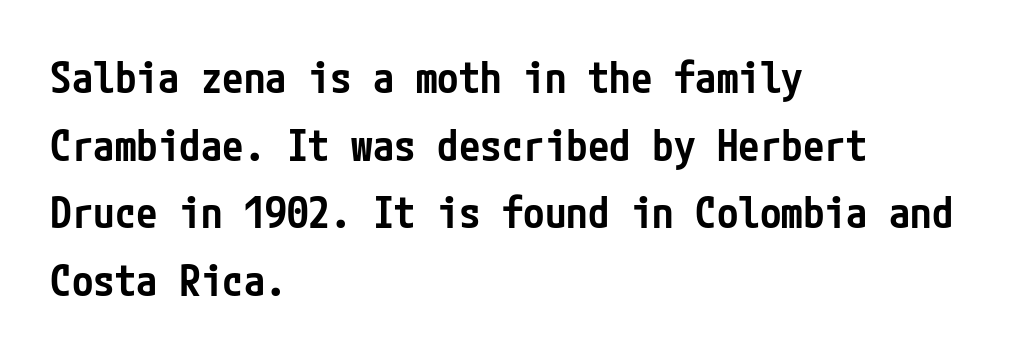
{"serif": "no", "italic": "no", "bold": "semi", "weight": "semibold", "width": "condensed", "stroke_contrast": "low", "x_height": "medium", "underline": "no", "align": "left", "line_spacing": "normal", "line_spacing_ratio": 1.57, "letter_spacing": "normal", "letter_spacing_em": 0.0, "glyph_px": 43}
